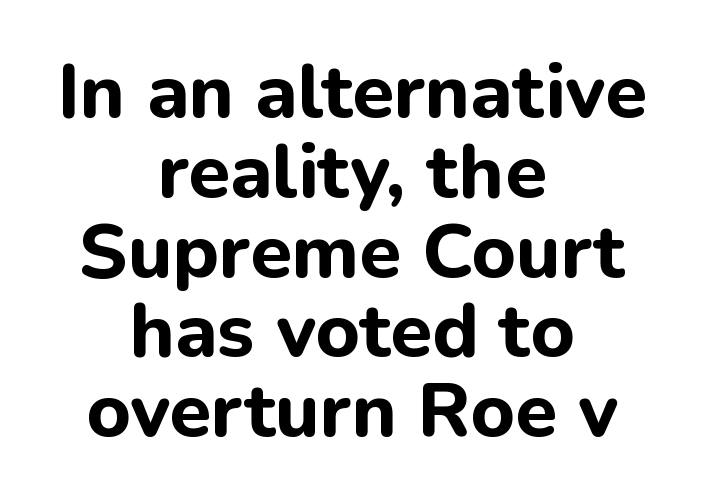
Q: Is the text bold? A: Yes.
Q: Is the text italic (slanted)? A: No, it is upright.
Q: Is the typeface a serif or a sans-serif typeface? A: Sans-serif.
Q: Is the text underlined? A: No.
Q: How is the paragraph aligned? A: Centered.
Q: Is the spacing between letters normal or unusually wide? A: Normal.
Q: Is the spacing between lines tight, normal or loose? A: Tight.
Q: Width (condensed, normal, or wide)? A: Normal.
Q: Stroke contrast? A: Low.
Q: x-height? A: Medium.
Q: Monospaced? A: No.
